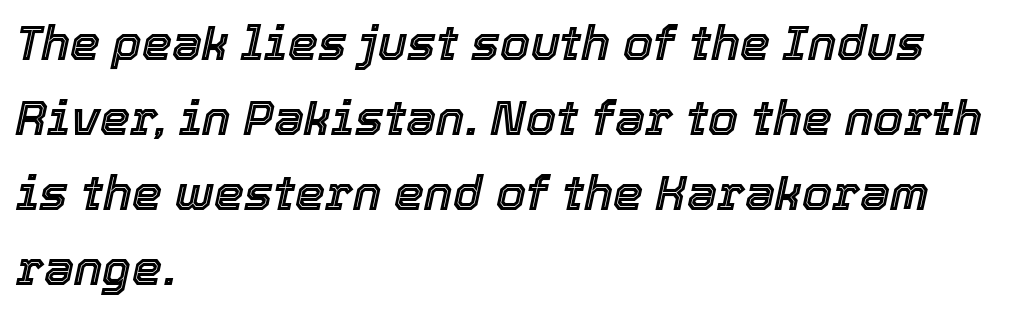
You could call the tracking neutral — neither tight nor loose. Designer's note — italics engaged. Compared with typical paragraphs, the rows here are spaced about the same. Looks like regular typesetting: each glyph gets only the width it needs.
